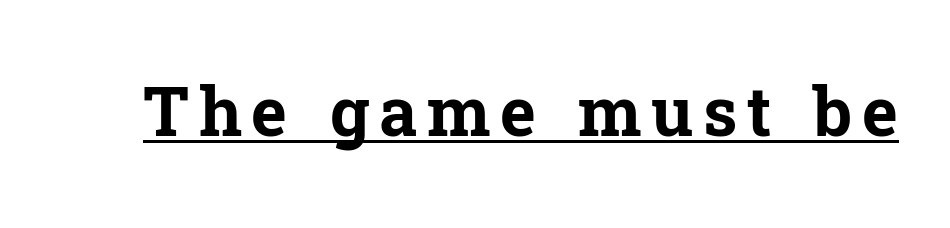
{"serif": "yes", "italic": "no", "bold": "yes", "weight": "bold", "width": "normal", "stroke_contrast": "low", "x_height": "medium", "monospaced": "no", "underline": "yes", "glyph_px": 68}
